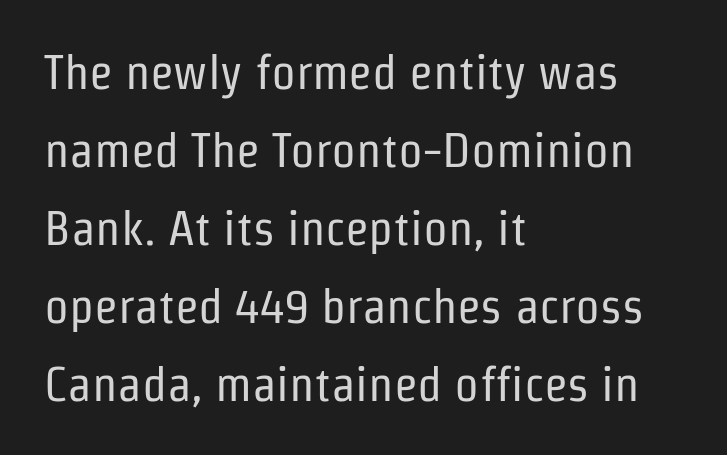
The image shows 49 px regular-weight, condensed sans-serif type, upright; set left-aligned, normal line spacing (1.59x), normal letter spacing, not underlined; low stroke contrast and a medium x-height.
